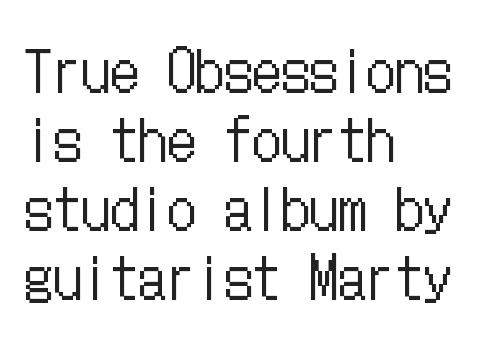
The image shows 57 px regular-weight, condensed type, upright; set left-aligned, line spacing 1.21x, normal letter spacing, not underlined; low stroke contrast and a medium x-height.
